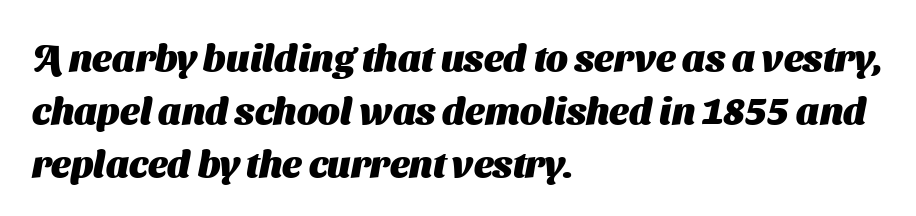
{"serif": "no", "bold": "yes", "weight": "heavy", "width": "normal", "stroke_contrast": "medium", "x_height": "medium", "monospaced": "no", "underline": "no", "align": "left", "line_spacing": "normal", "line_spacing_ratio": 1.39, "letter_spacing": "normal", "letter_spacing_em": 0.0, "glyph_px": 38}
